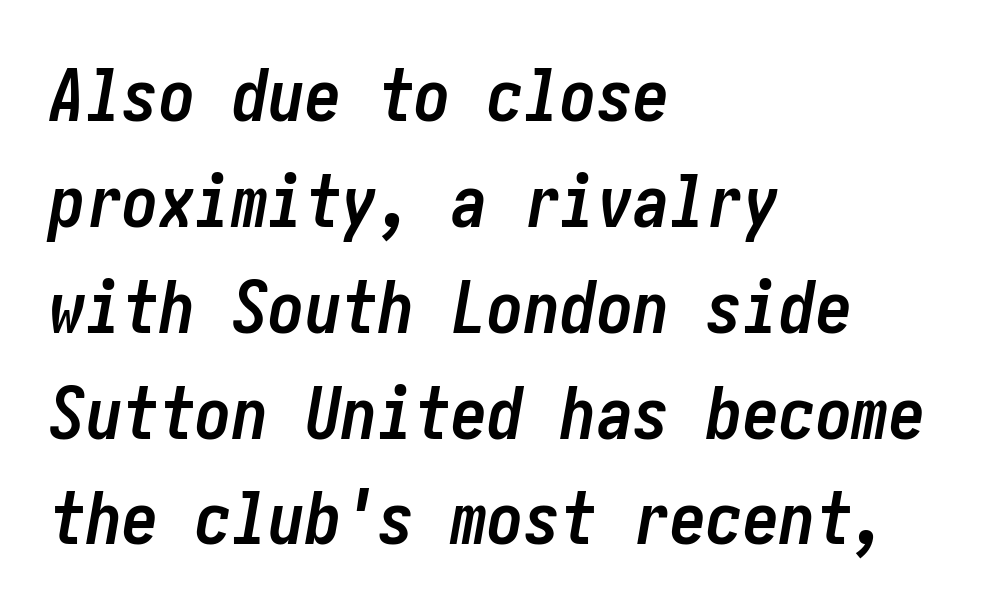
Q: Is the text bold? A: Yes.
Q: Is the text italic (slanted)? A: Yes, it leans right by about 10 degrees.
Q: Is the text underlined? A: No.
Q: How is the paragraph aligned? A: Left-aligned.
Q: Is the spacing between letters normal or unusually wide? A: Normal.
Q: Is the spacing between lines tight, normal or loose? A: Normal.
Q: Width (condensed, normal, or wide)? A: Condensed.
Q: Stroke contrast? A: Low.
Q: x-height? A: Medium.
